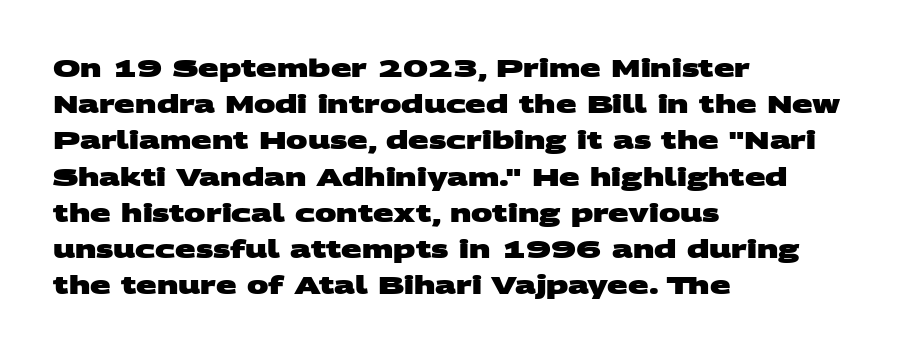
The image shows 24 px bold type; set left-aligned, normal line spacing (1.51x), normal letter spacing, not underlined.
